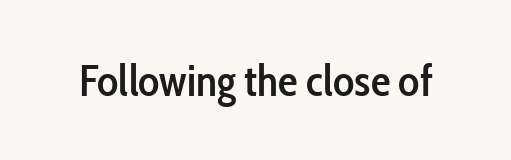
Q: Is the text bold? A: Semi-bold.
Q: Is the text italic (slanted)? A: No, it is upright.
Q: Is the typeface a serif or a sans-serif typeface? A: Sans-serif.
Q: Is the text underlined? A: No.
Q: Is the spacing between letters normal or unusually wide? A: Normal.
Q: Width (condensed, normal, or wide)? A: Condensed.
Q: Stroke contrast? A: Low.
Q: x-height? A: Medium.
Q: Monospaced? A: No.
